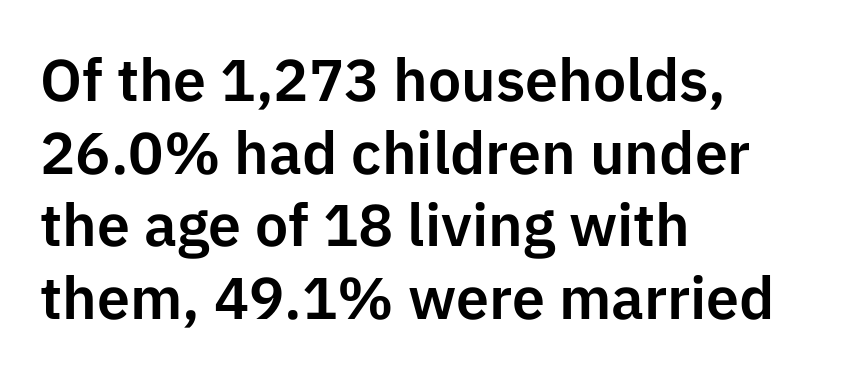
Q: Is the text italic (slanted)? A: No, it is upright.
Q: Is the typeface a serif or a sans-serif typeface? A: Sans-serif.
Q: Is the text underlined? A: No.
Q: How is the paragraph aligned? A: Left-aligned.
Q: Is the spacing between letters normal or unusually wide? A: Normal.
Q: Width (condensed, normal, or wide)? A: Normal.
Q: Stroke contrast? A: Low.
Q: x-height? A: Medium.
Q: Monospaced? A: No.
